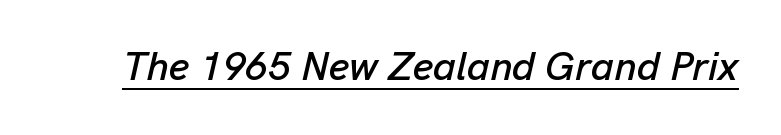
The image shows 40 px text type, italic (leaning right); set normal letter spacing, underlined; low stroke contrast and a medium x-height.
